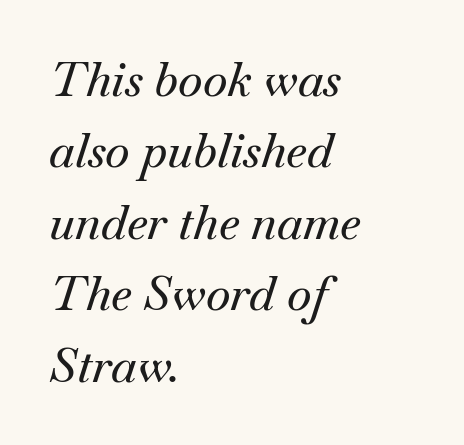
Unmarked baselines from the first word to the last. Here the designer chose a conventional face with non-uniform glyph widths. The designer went with a serif here, giving each stem small feet. The font's italic variant was chosen for this text.
